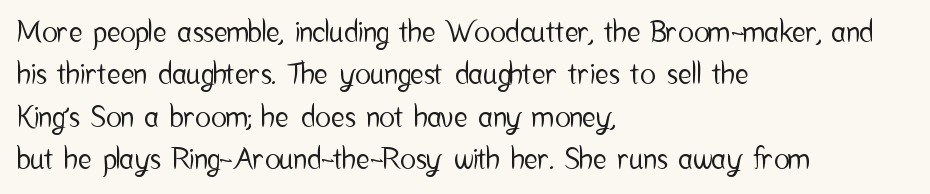
{"serif": "no", "italic": "no", "width": "condensed", "stroke_contrast": "low", "x_height": "medium", "monospaced": "no", "underline": "no", "align": "left", "line_spacing": "normal", "line_spacing_ratio": 1.46, "letter_spacing": "normal", "letter_spacing_em": 0.0, "glyph_px": 29}
